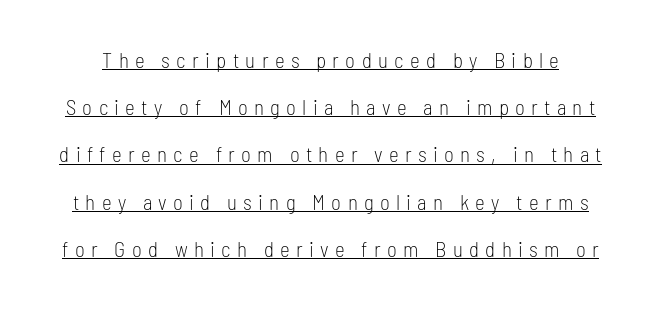
{"italic": "no", "bold": "no", "underline": "yes", "line_spacing": "loose", "line_spacing_ratio": 2.25, "letter_spacing": "wide", "letter_spacing_em": 0.3, "glyph_px": 21}
